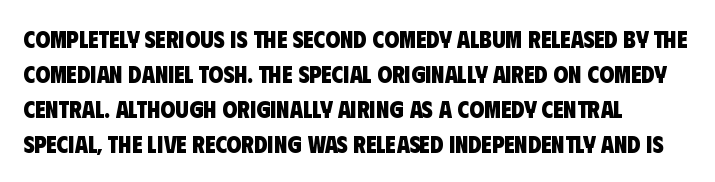
The rendering keeps characters at their native spacing. One-word summary of the alignment: left. Underlining? Definitely not there. Successive baselines arrive at the customary interval. Set as a true bold cut, around the 700 mark.
